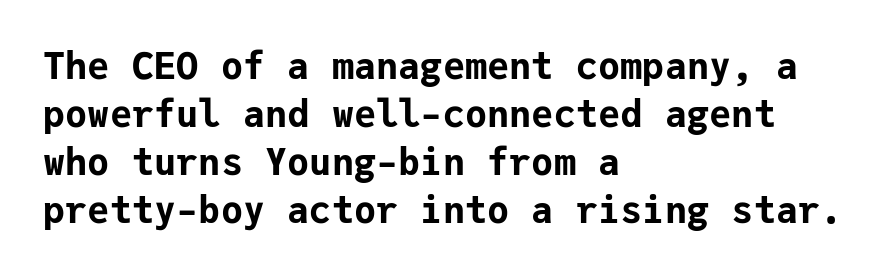
The image shows 37 px bold sans-serif type, upright, monospaced; set left-aligned, normal line spacing (1.3x), normal letter spacing, not underlined; low stroke contrast and a medium x-height.
